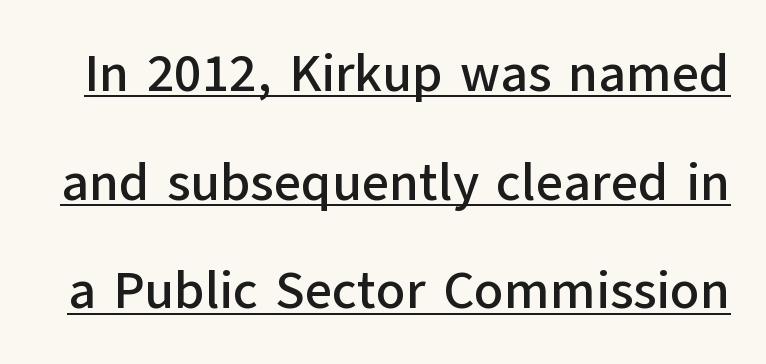
The image shows 53 px sans-serif type, upright; set loose line spacing (2.05x), normal letter spacing, underlined; low stroke contrast and a medium x-height.
